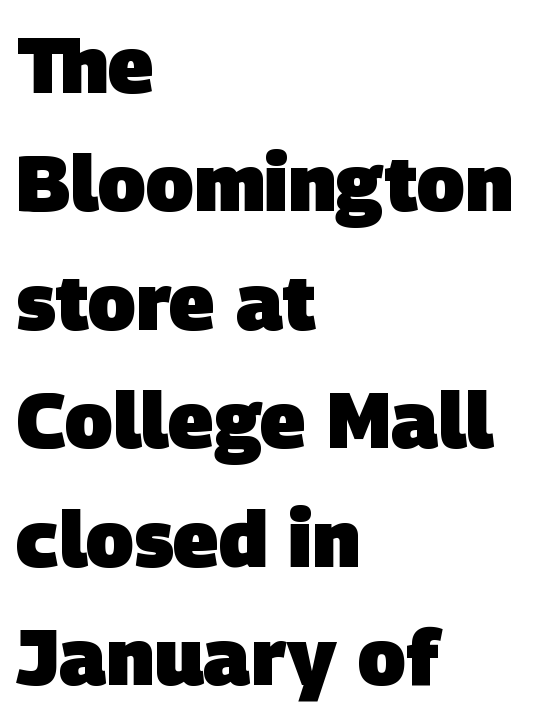
Q: Is the text bold? A: Yes.
Q: Is the typeface a serif or a sans-serif typeface? A: Sans-serif.
Q: Is the text underlined? A: No.
Q: How is the paragraph aligned? A: Left-aligned.
Q: Is the spacing between letters normal or unusually wide? A: Normal.
Q: Is the spacing between lines tight, normal or loose? A: Normal.
Q: Width (condensed, normal, or wide)? A: Normal.
Q: Stroke contrast? A: Low.
Q: x-height? A: Large.
Q: Monospaced? A: No.
